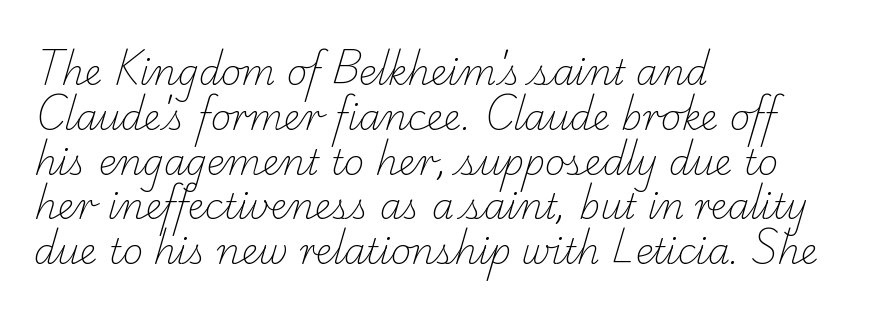
Think of a printed novel: that variable character pitch is what you see here. Each stroke keeps to a modest, everyday thickness or less. Glance below the letters and you will spot only blank space. Students, note that the glyphs here touch the page at normal intervals.
